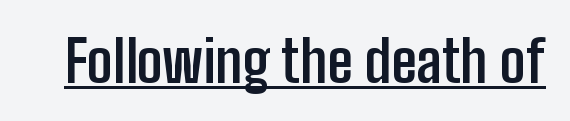
{"serif": "no", "italic": "no", "bold": "yes", "weight": "semibold", "width": "condensed", "stroke_contrast": "low", "x_height": "medium", "monospaced": "no", "underline": "yes", "letter_spacing": "normal", "letter_spacing_em": 0.0, "glyph_px": 58}
